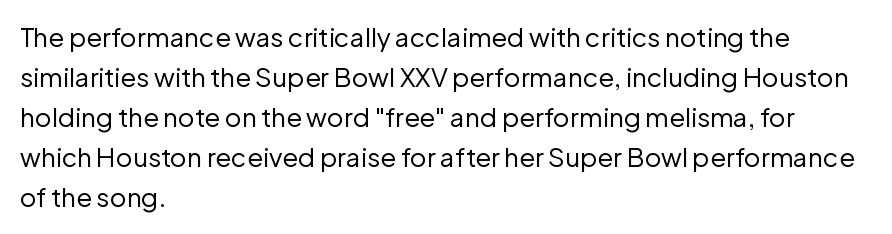
The image shows 26 px text type, upright; set left-aligned, normal line spacing (1.54x), normal letter spacing, not underlined.
